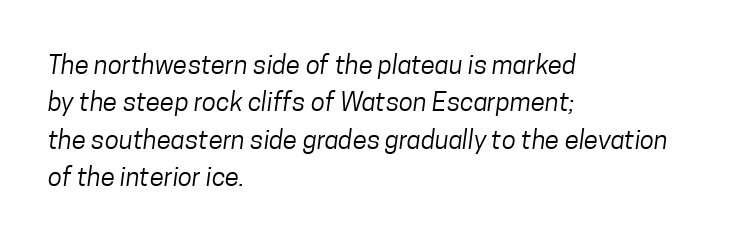
The image shows 26 px text type; set left-aligned, normal line spacing (1.44x), normal letter spacing, not underlined.
